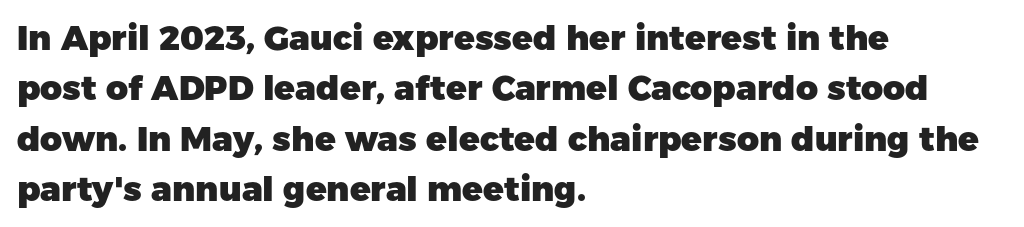
Q: Is the text bold? A: Yes.
Q: Is the text italic (slanted)? A: No, it is upright.
Q: Is the typeface a serif or a sans-serif typeface? A: Sans-serif.
Q: Is the text underlined? A: No.
Q: How is the paragraph aligned? A: Left-aligned.
Q: Is the spacing between letters normal or unusually wide? A: Normal.
Q: Is the spacing between lines tight, normal or loose? A: Normal.
Q: Width (condensed, normal, or wide)? A: Normal.
Q: Stroke contrast? A: Low.
Q: x-height? A: Medium.
Q: Monospaced? A: No.
